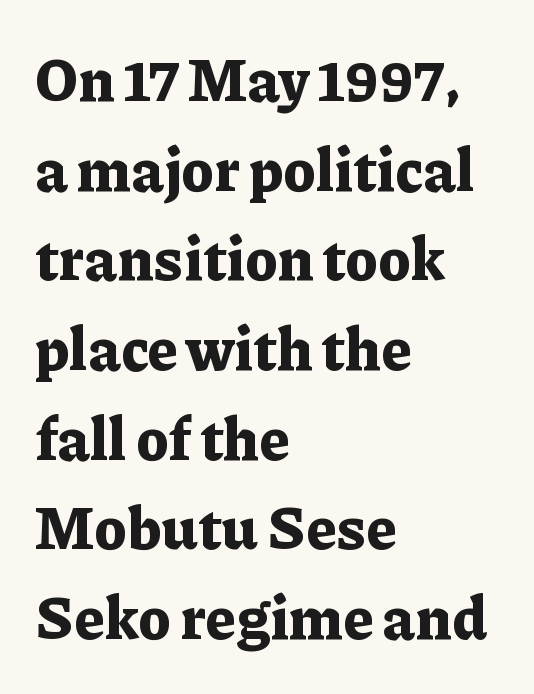
{"serif": "yes", "italic": "no", "bold": "yes", "weight": "bold", "width": "normal", "stroke_contrast": "low", "x_height": "medium", "monospaced": "no", "underline": "no", "align": "left", "line_spacing": "normal", "line_spacing_ratio": 1.52, "letter_spacing": "normal", "letter_spacing_em": 0.0, "glyph_px": 59}
